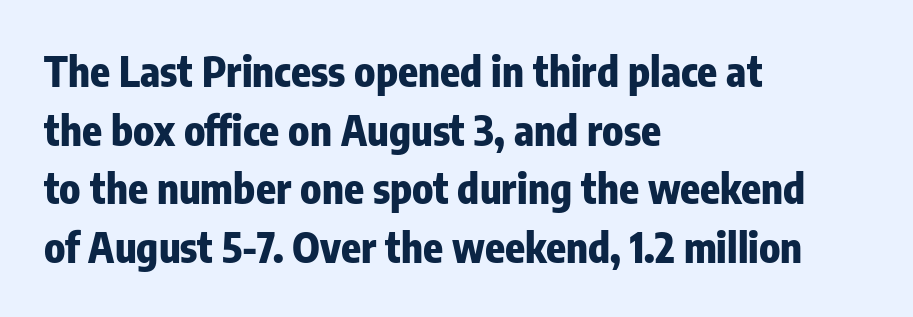
The image shows 41 px heavy, condensed sans-serif type, upright; set left-aligned, normal line spacing (1.43x), normal letter spacing, not underlined; low stroke contrast and a medium x-height.
